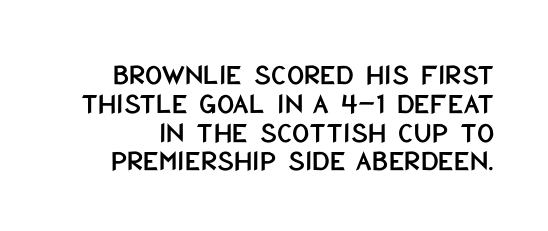
The image shows 30 px condensed sans-serif type, upright; set tight line spacing (0.96x), normal letter spacing, not underlined; low stroke contrast and a large x-height.
